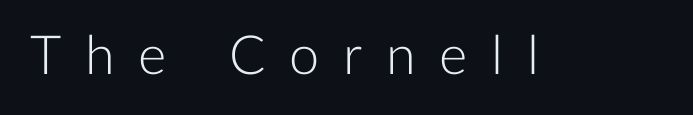
A bare baseline throughout the passage. Short note: letters widely spaced. This sample has the flowing, uneven cadence of proportional lettering. Does the type have serifs? No, each stem ends abruptly. The specimen reads as upright at a glance. The typeface has the unassuming heft of standard copy or less.
